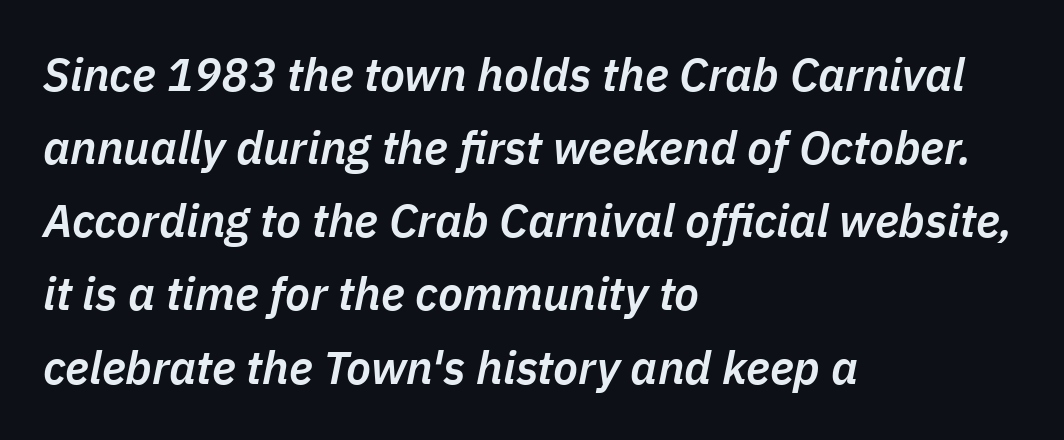
Q: Is the text bold? A: Semi-bold.
Q: Is the text italic (slanted)? A: Yes, it leans right by about 11 degrees.
Q: Is the text underlined? A: No.
Q: How is the paragraph aligned? A: Left-aligned.
Q: Is the spacing between letters normal or unusually wide? A: Normal.
Q: Is the spacing between lines tight, normal or loose? A: Normal.
Q: Width (condensed, normal, or wide)? A: Normal.
Q: Stroke contrast? A: Low.
Q: x-height? A: Medium.
Q: Monospaced? A: No.
